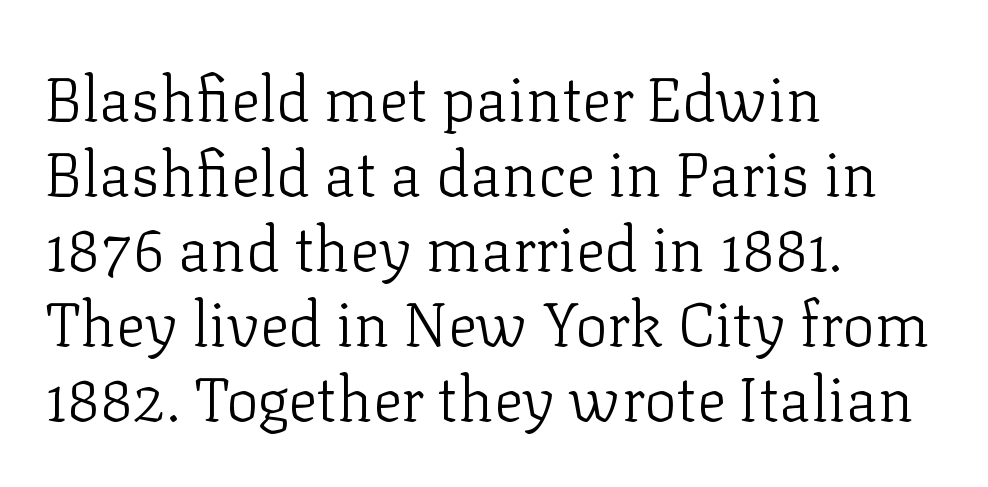
Q: Is the text bold? A: No.
Q: Is the text italic (slanted)? A: No, it is upright.
Q: Is the typeface a serif or a sans-serif typeface? A: Serif.
Q: Is the text underlined? A: No.
Q: How is the paragraph aligned? A: Left-aligned.
Q: Is the spacing between letters normal or unusually wide? A: Normal.
Q: Width (condensed, normal, or wide)? A: Normal.
Q: Stroke contrast? A: Low.
Q: x-height? A: Medium.
Q: Monospaced? A: No.
